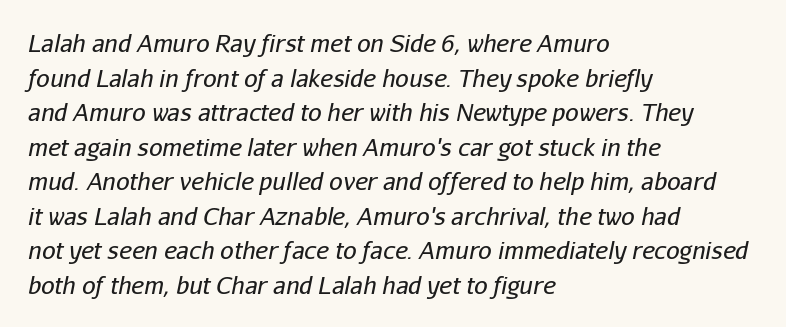
The image shows 24 px text type, italic (leaning right); set left-aligned, normal line spacing (1.44x), normal letter spacing, not underlined.
